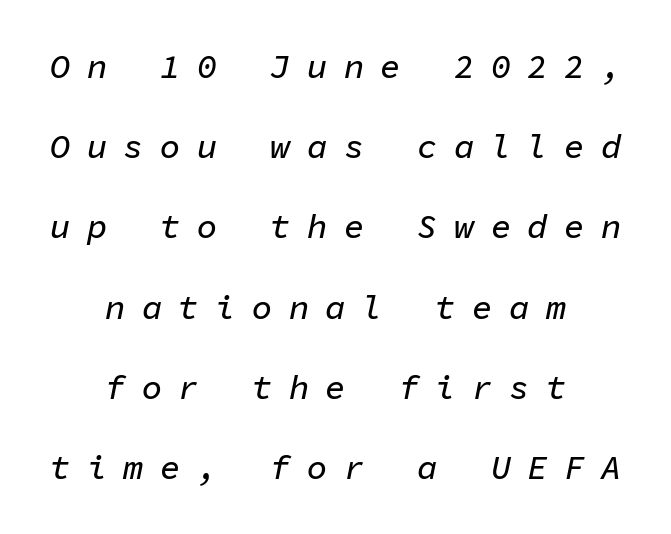
{"italic": "yes", "lean": "right", "slant_degrees": 11, "width": "normal", "stroke_contrast": "low", "x_height": "medium", "monospaced": "yes", "underline": "no", "align": "center", "line_spacing": "loose", "line_spacing_ratio": 2.36, "letter_spacing": "wide", "letter_spacing_em": 0.48, "glyph_px": 34}
